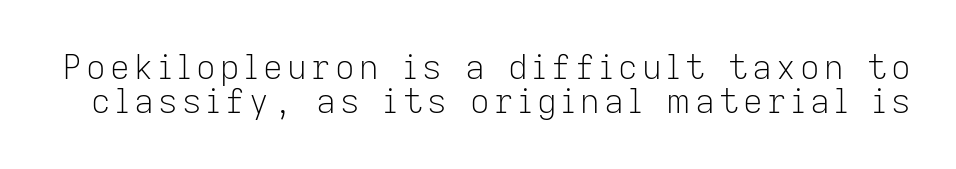
Does the type have serifs? No, each stem ends abruptly. The specimen omits any rule beneath the text block's lines. Here the designer chose a conventional face with non-uniform glyph widths. The strokes are not fattened; the text isn't bold. Rendered with straight, roman letterforms. If you measured baseline to baseline, you'd find a short distance.
